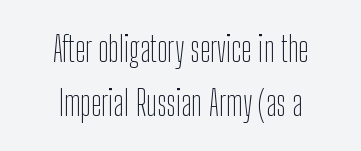
Q: Is the text bold? A: No.
Q: Is the text italic (slanted)? A: No, it is upright.
Q: Is the typeface a serif or a sans-serif typeface? A: Sans-serif.
Q: Is the text underlined? A: No.
Q: How is the paragraph aligned? A: Centered.
Q: Is the spacing between letters normal or unusually wide? A: Normal.
Q: Is the spacing between lines tight, normal or loose? A: Normal.
Q: Width (condensed, normal, or wide)? A: Condensed.
Q: Stroke contrast? A: Low.
Q: x-height? A: Medium.
Q: Monospaced? A: No.
